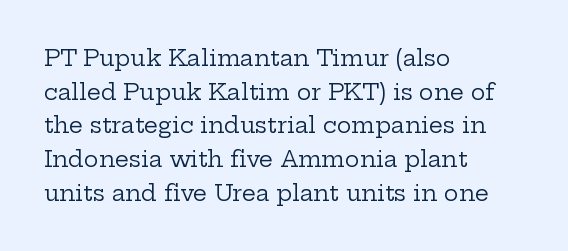
Unbolded letterforms with no extra heft. The letterforms sit shoulder to shoulder at normal distance. Line spacing here is normal. Glance below the letters and you will spot only blank space. Visually the block forms a straight wall on the left and a jagged coastline on the right.
